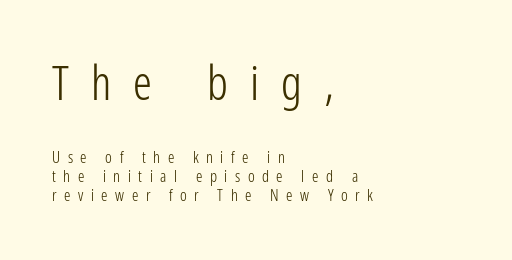
Q: Is the text bold? A: No.
Q: Is the text italic (slanted)? A: No, it is upright.
Q: Is the typeface a serif or a sans-serif typeface? A: Sans-serif.
Q: Is the text underlined? A: No.
Q: How is the paragraph aligned? A: Left-aligned.
Q: Is the spacing between letters normal or unusually wide? A: Unusually wide.
Q: Which block of text is set in a larger size, the first (top) or the second (bottom)? A: The first (top) one.
Q: Width (condensed, normal, or wide)? A: Condensed.
Q: Stroke contrast? A: Low.
Q: x-height? A: Medium.
Q: Monospaced? A: No.
